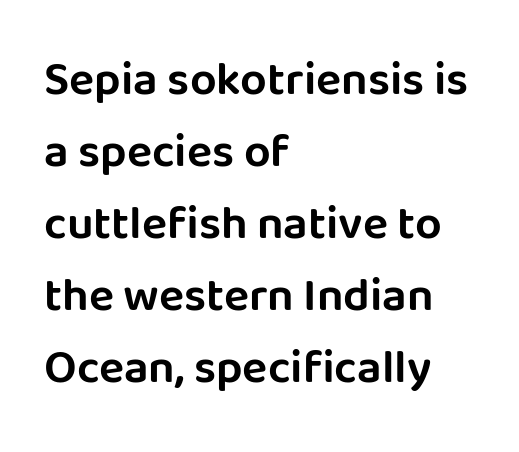
{"serif": "no", "italic": "no", "width": "normal", "stroke_contrast": "low", "x_height": "large", "monospaced": "no", "underline": "no", "align": "left", "line_spacing": "normal", "line_spacing_ratio": 1.53, "letter_spacing": "normal", "letter_spacing_em": 0.0, "glyph_px": 47}
